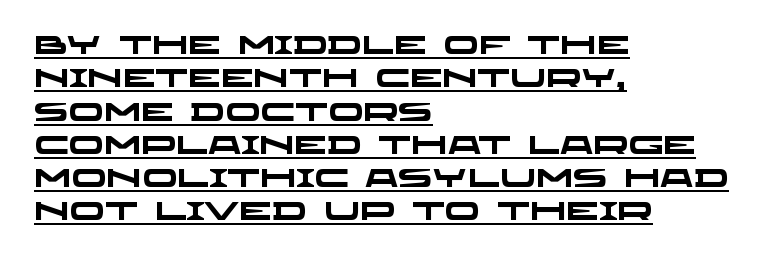
{"bold": "yes", "underline": "yes", "align": "left", "line_spacing": "normal", "line_spacing_ratio": 1.28, "letter_spacing": "normal", "letter_spacing_em": 0.0, "glyph_px": 26}
